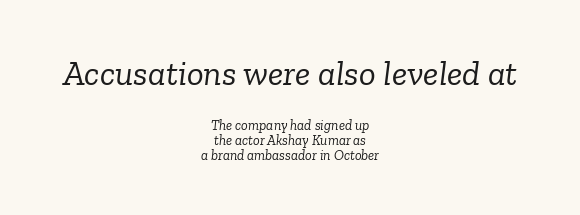
This is serif lettering, the kind often seen in printed books. These lines are rendered in a variable-pitch font. There is no visible air inserted between adjacent glyphs. This reads as an unemphasized weight, regular at the heaviest.
